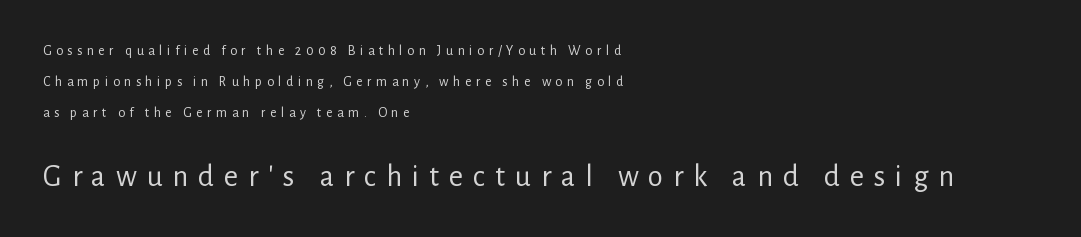
{"serif": "no", "italic": "no", "bold": "no", "weight": "regular", "width": "normal", "stroke_contrast": "low", "x_height": "medium", "monospaced": "no", "underline": "no", "align": "left", "line_spacing": "loose", "line_spacing_ratio": 2.23, "letter_spacing": "wide", "letter_spacing_em": 0.32, "larger_block": "second", "size_ratio": 2.21, "glyph_px": 31}
